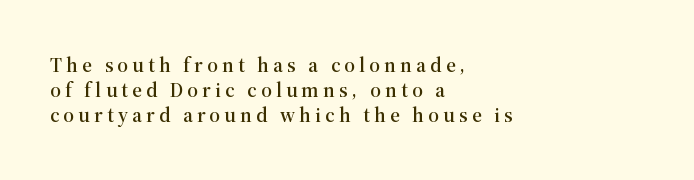
{"italic": "no", "underline": "no", "align": "left", "line_spacing_ratio": 1.18, "letter_spacing": "wide", "letter_spacing_em": 0.2, "glyph_px": 21}
